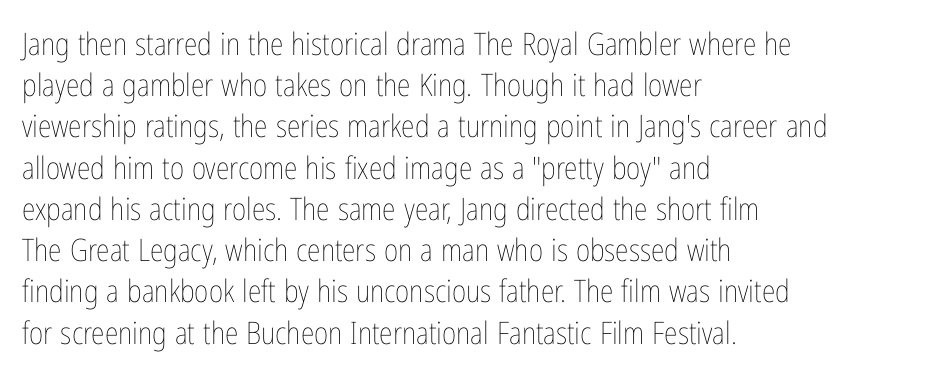
Caption: multi-line text, flush left, ragged right. These lines are rendered in a variable-pitch font. Descender tails drop into unmarked territory. Compared with typical body copy, the letter spacing here is the same.
